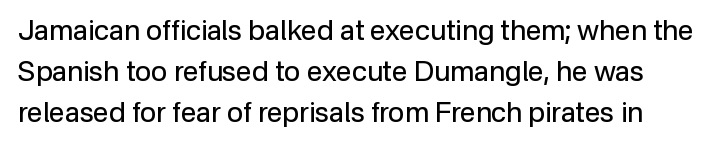
{"serif": "no", "italic": "no", "bold": "no", "weight": "regular", "width": "normal", "stroke_contrast": "low", "x_height": "medium", "monospaced": "no", "underline": "no", "line_spacing": "normal", "line_spacing_ratio": 1.47, "letter_spacing": "normal", "letter_spacing_em": 0.0, "glyph_px": 28}
